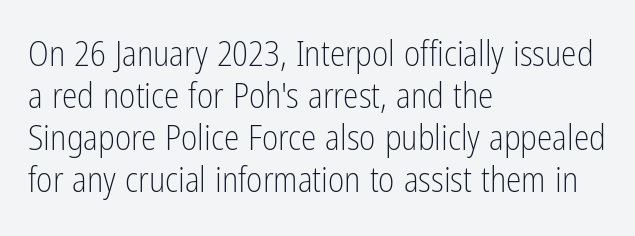
{"serif": "no", "italic": "no", "bold": "no", "weight": "light", "width": "condensed", "stroke_contrast": "low", "x_height": "medium", "monospaced": "no", "underline": "no", "align": "left", "line_spacing_ratio": 1.2, "letter_spacing": "normal", "letter_spacing_em": 0.0, "glyph_px": 35}
